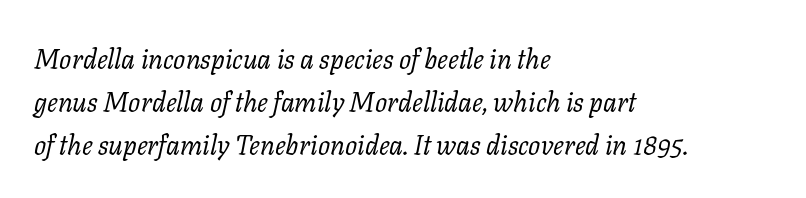
{"italic": "yes", "lean": "right", "slant_degrees": 11, "bold": "no", "underline": "no", "align": "left", "line_spacing": "normal", "line_spacing_ratio": 1.59, "letter_spacing": "normal", "letter_spacing_em": 0.0, "glyph_px": 27}
